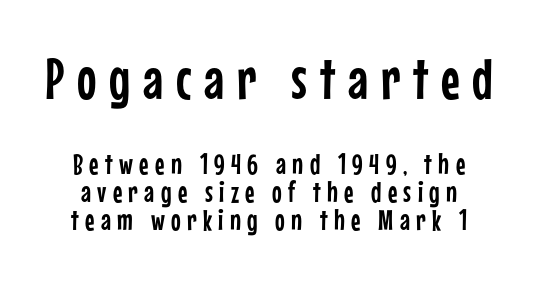
The image shows 58 px condensed sans-serif type, upright; set tight line spacing (0.96x), unusually wide letter spacing (+0.22 em), not underlined; the first (top) block is 2.0x larger; low stroke contrast and a medium x-height.
